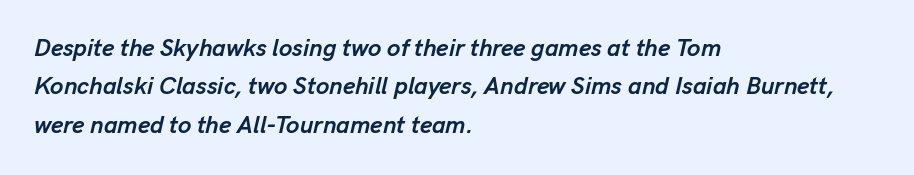
Compared with typical body copy, the letter spacing here is the same. Horizontal alignment here is leftward, the default for most running prose. Honestly, the row spacing looks completely unremarkable. The passage shown leans; its letterforms are oblique.
